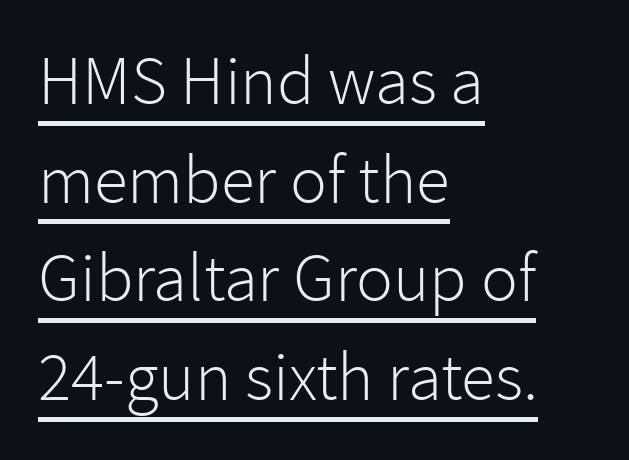
The typesetter has applied underlining to the passage shown. These lines were composed using upright roman letters. This sample keeps an unexceptional amount of space between lines. The letterforms sit shoulder to shoulder at normal distance.
